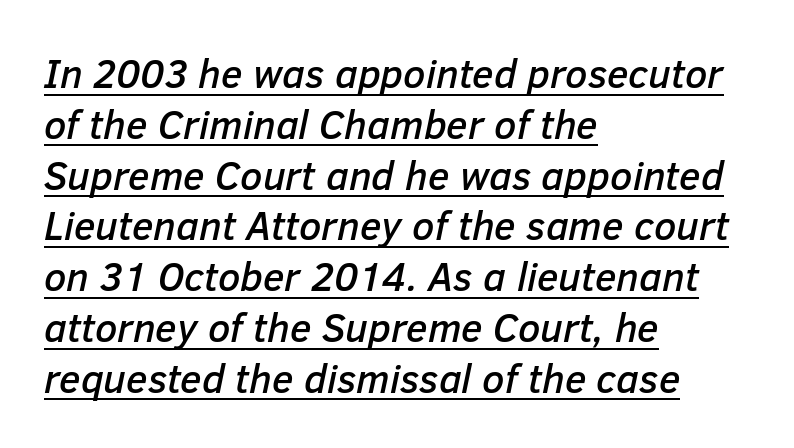
The string is rendered with underlining switched on. Every character sits at an angle, as italics do. These lines are rendered in a variable-pitch font. This rendering uses left alignment, leaving the right contour irregular. In terms of leading, this rendering sits right in the middle. The horizontal fit of the characters is conventional and even.
